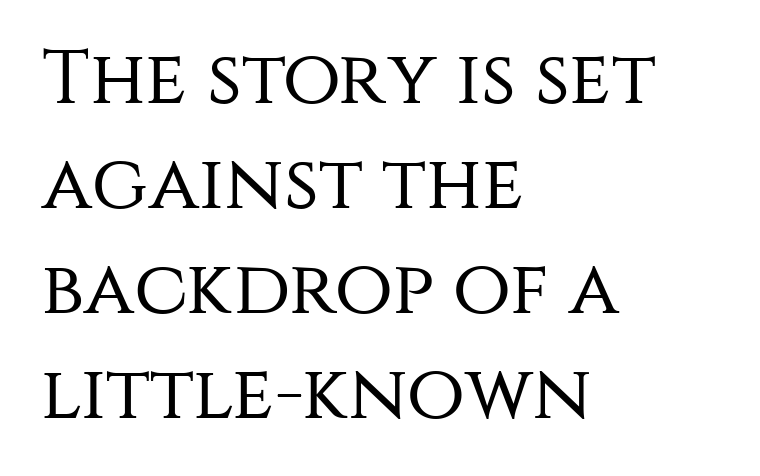
Caption: standard tracking, unaltered. You could not count columns in this text — the font is proportionally spaced. Compared with a typical body face, this is equally light or lighter still. The string is rendered with underlining switched off.
